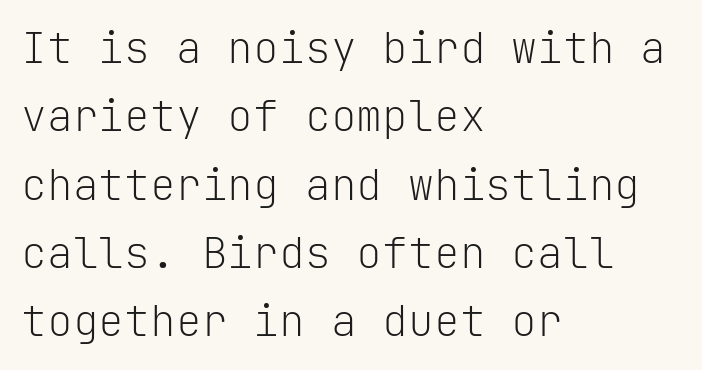
The image shows 43 px light sans-serif type, upright, monospaced; set left-aligned, normal line spacing (1.59x), normal letter spacing, not underlined; low stroke contrast and a medium x-height.
